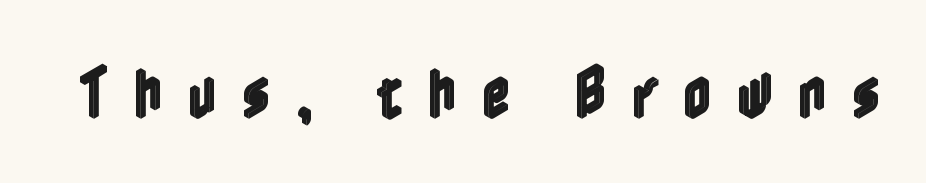
A bare baseline throughout the passage. The passage shown has open, widely tracked lettering throughout. In terms of posture, this sample is upright.
